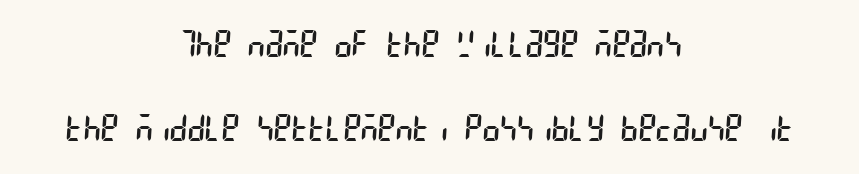
Typeset on center — no edge is straight. Widely set lines give the paragraph a tall, airy silhouette. This sample uses a sans-serif face. Between one letter and the next there's only the usual sliver of space.
